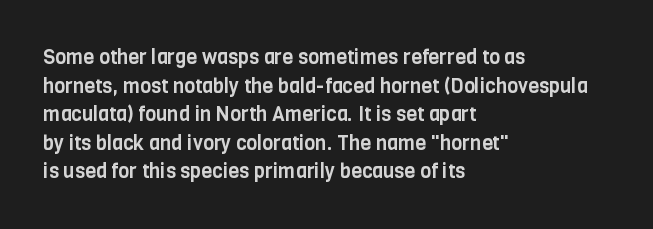
Q: Is the text italic (slanted)? A: No, it is upright.
Q: Is the text underlined? A: No.
Q: How is the paragraph aligned? A: Left-aligned.
Q: Is the spacing between letters normal or unusually wide? A: Normal.
Q: Is the spacing between lines tight, normal or loose? A: Normal.
